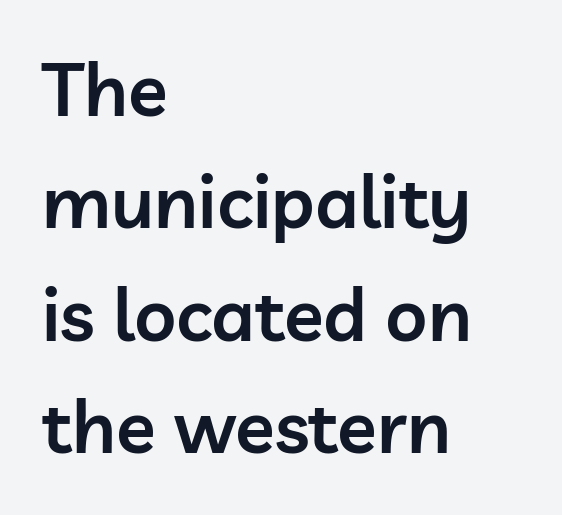
{"serif": "no", "italic": "no", "bold": "semi", "weight": "semibold", "width": "normal", "stroke_contrast": "low", "x_height": "medium", "monospaced": "no", "underline": "no", "align": "left", "line_spacing": "normal", "line_spacing_ratio": 1.54, "letter_spacing": "normal", "letter_spacing_em": 0.0, "glyph_px": 73}
